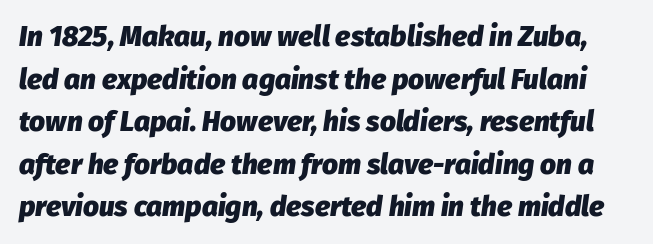
{"italic": "yes", "lean": "right", "slant_degrees": 8, "bold": "yes", "weight": "heavy", "width": "normal", "stroke_contrast": "low", "x_height": "medium", "monospaced": "no", "underline": "no", "line_spacing": "normal", "line_spacing_ratio": 1.52, "letter_spacing": "normal", "letter_spacing_em": 0.0, "glyph_px": 28}
